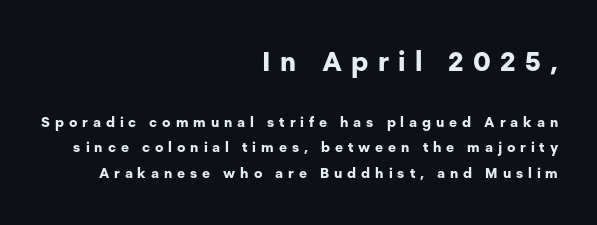
The image shows 27 px bold type, upright; set right-aligned, line spacing 1.82x, unusually wide letter spacing (+0.35 em), not underlined; the first (top) block is 1.93x larger.
